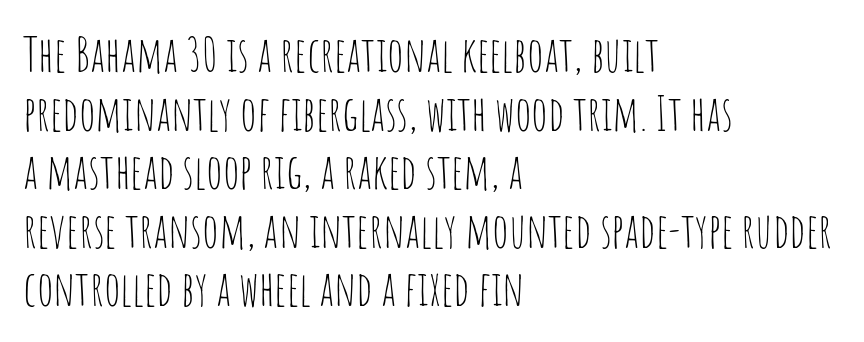
These lines are rendered in a variable-pitch font. This is not heavy type; no bold has been used. Notice how the stems are strictly vertical — no italics here. Honestly, there is no underline to notice here at all. The setting favours the left margin, as ordinary paragraphs usually do.
